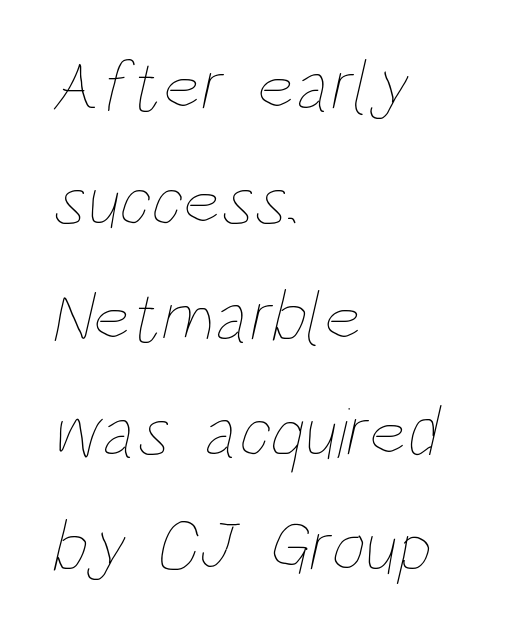
Regarding leading, the lines here are spaced in the standard way. Visually the block forms a straight wall on the left and a jagged coastline on the right. Heft: none added — not bold. Anything drawn beneath the words? Only blank space. Nobody touched the tracking dial on this one. Note the varied advance widths — an 'i' is clearly narrower than an 'm'.
